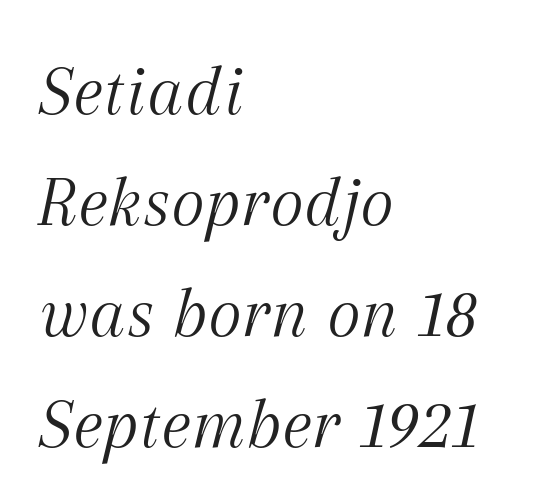
The image shows 73 px light serif type, italic (leaning right); set left-aligned, normal line spacing (1.52x), normal letter spacing, not underlined; medium stroke contrast and a medium x-height.
